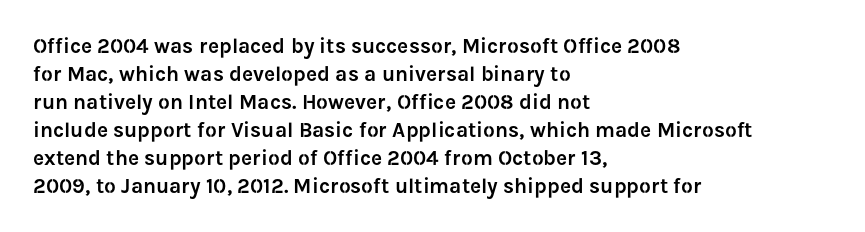
Q: Is the text italic (slanted)? A: No, it is upright.
Q: Is the text underlined? A: No.
Q: How is the paragraph aligned? A: Left-aligned.
Q: Is the spacing between letters normal or unusually wide? A: Normal.
Q: Is the spacing between lines tight, normal or loose? A: Normal.
